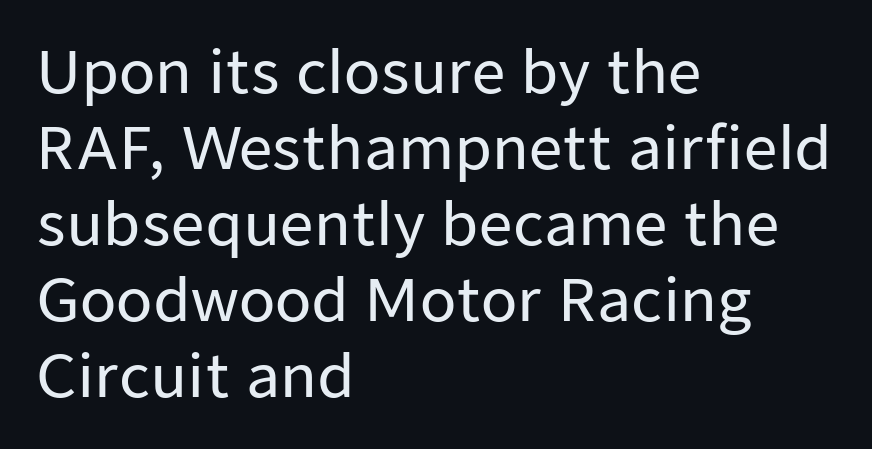
{"serif": "no", "italic": "no", "width": "normal", "stroke_contrast": "low", "x_height": "medium", "monospaced": "no", "underline": "no", "align": "left", "line_spacing": "normal", "line_spacing_ratio": 1.29, "letter_spacing": "normal", "letter_spacing_em": 0.0, "glyph_px": 59}
